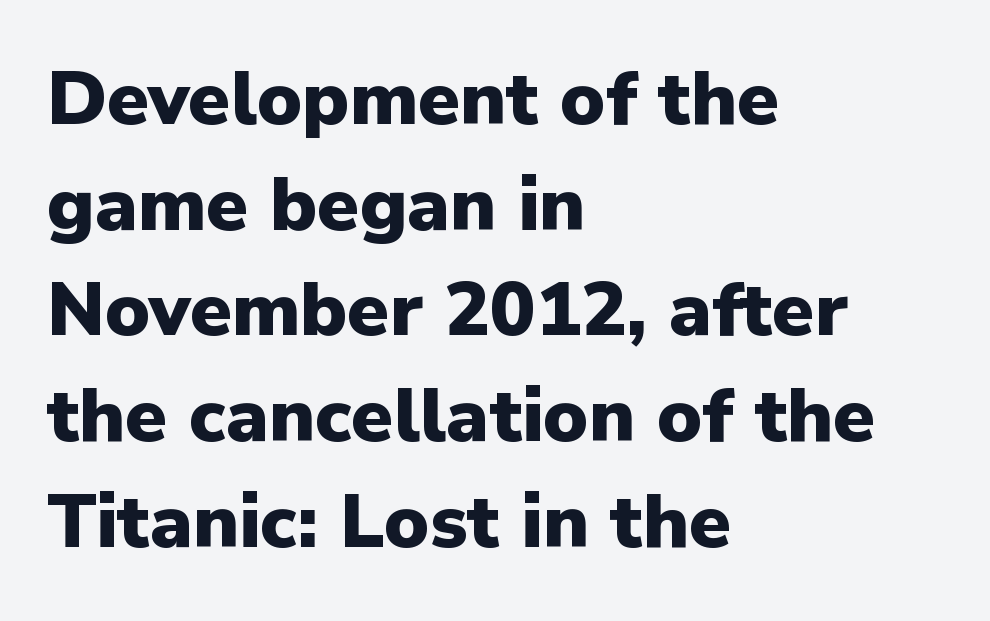
The image shows 76 px heavy sans-serif type, upright; set left-aligned, normal line spacing (1.39x), normal letter spacing, not underlined; low stroke contrast and a medium x-height.
